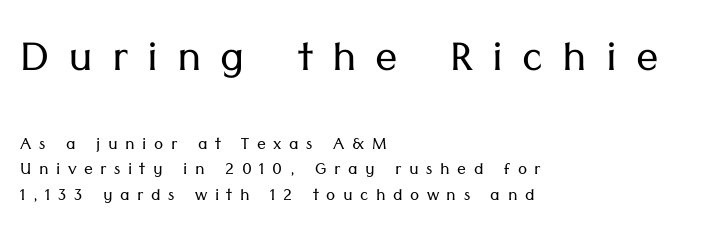
{"serif": "no", "italic": "no", "bold": "no", "weight": "light", "width": "normal", "stroke_contrast": "low", "x_height": "medium", "monospaced": "no", "underline": "no", "align": "left", "line_spacing": "tight", "line_spacing_ratio": 1.15, "letter_spacing": "wide", "letter_spacing_em": 0.34, "larger_block": "first", "size_ratio": 2.55, "glyph_px": 56}
